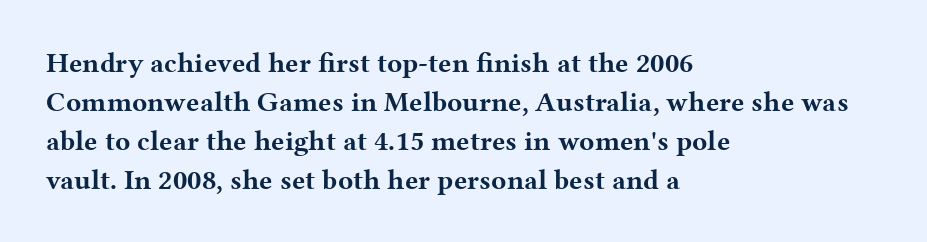
{"serif": "yes", "italic": "no", "bold": "yes", "weight": "bold", "width": "wide", "stroke_contrast": "medium", "x_height": "medium", "monospaced": "no", "underline": "no", "align": "left", "line_spacing": "normal", "line_spacing_ratio": 1.39, "letter_spacing": "normal", "letter_spacing_em": 0.0, "glyph_px": 28}
